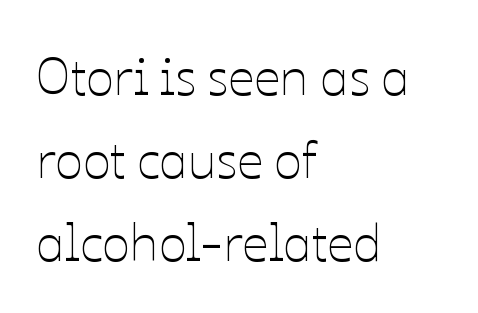
The letters advance in unequal steps, a hallmark of proportional type. Baseline-to-baseline distance is the conventional proportion of letter height. Leftover space on each line is placed entirely after the last word. Words appear dense and cohesive because spacing is normal. The glyphs are unaccompanied by any horizontal stroke below them. Posture: upright roman.
